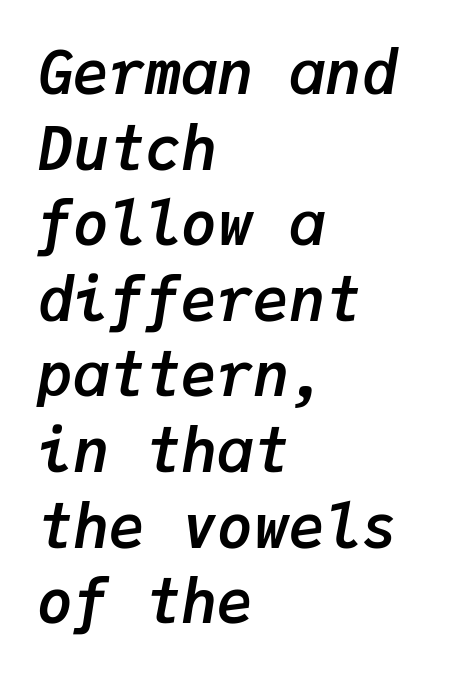
The glyphs look as if they've been sheared to an angle. Emphasis by weight is at full strength: bold. The text block is weighted toward the left margin, trailing off unevenly rightward. The passage shown is typed in a monospace face where columns stay perfectly aligned.
